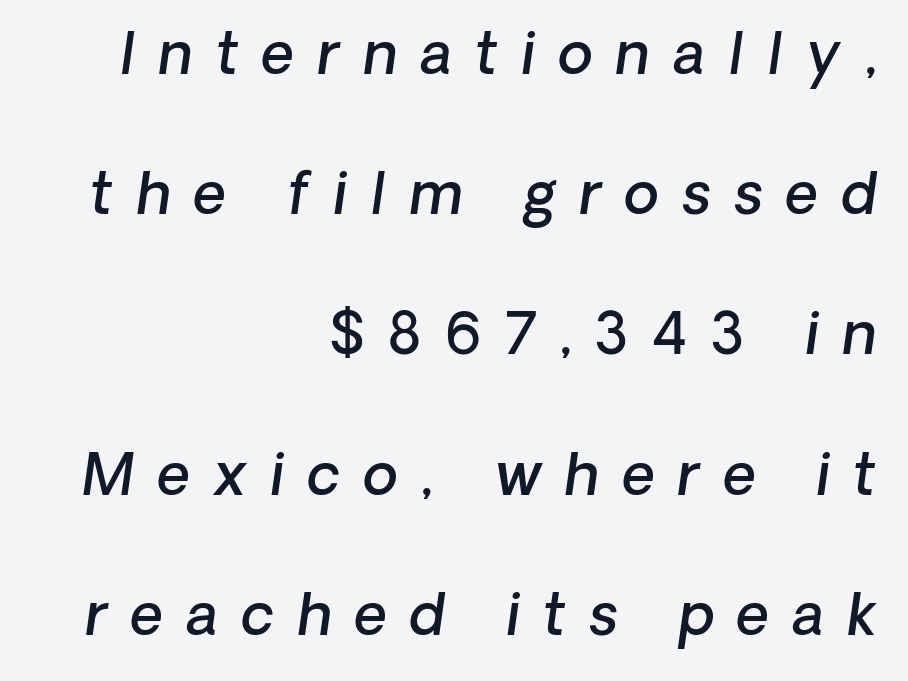
The image shows 57 px semibold type, italic (leaning right); set right-aligned, loose line spacing (2.46x), unusually wide letter spacing (+0.41 em), not underlined; low stroke contrast and a medium x-height.
